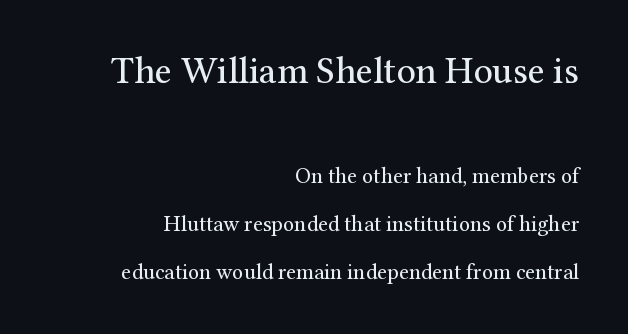
The image shows 38 px regular-weight serif type, upright; set right-aligned, loose line spacing (2.19x), normal letter spacing, not underlined; the first (top) block is 1.73x larger; medium stroke contrast and a medium x-height.
